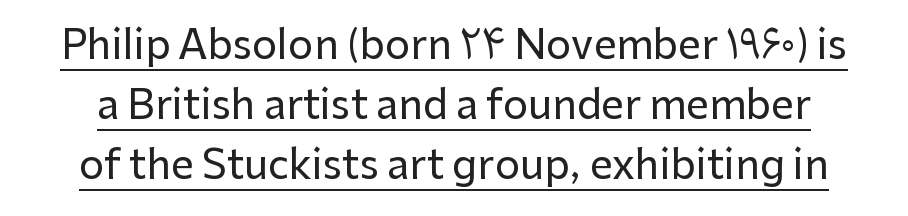
{"serif": "no", "italic": "no", "width": "normal", "stroke_contrast": "low", "x_height": "medium", "monospaced": "no", "underline": "yes", "line_spacing": "normal", "line_spacing_ratio": 1.5, "letter_spacing": "normal", "letter_spacing_em": 0.0, "glyph_px": 40}
